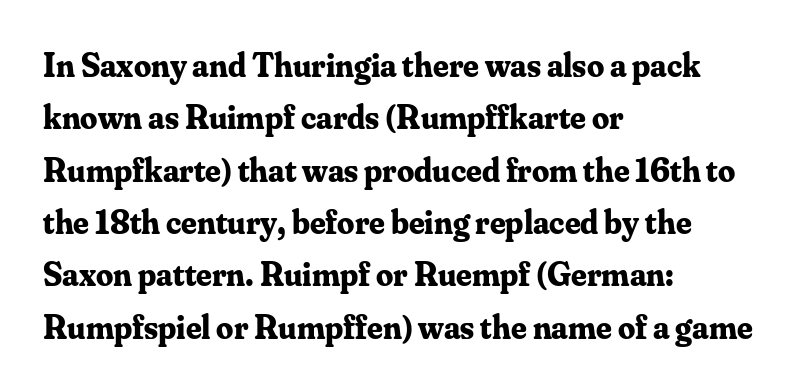
The image shows 34 px bold serif type, upright; set left-aligned, normal line spacing (1.54x), normal letter spacing, not underlined; medium stroke contrast and a small x-height.
